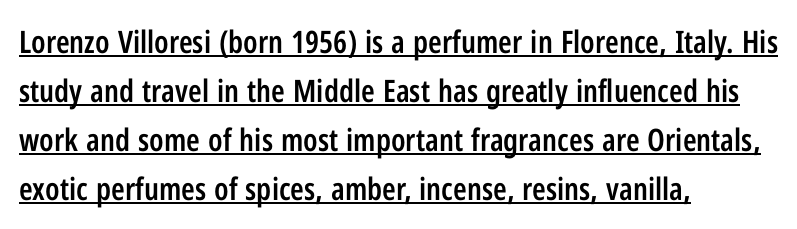
Q: Is the text bold? A: Semi-bold.
Q: Is the text italic (slanted)? A: No, it is upright.
Q: Is the typeface a serif or a sans-serif typeface? A: Sans-serif.
Q: Is the text underlined? A: Yes.
Q: How is the paragraph aligned? A: Left-aligned.
Q: Is the spacing between letters normal or unusually wide? A: Normal.
Q: Is the spacing between lines tight, normal or loose? A: Normal.
Q: Width (condensed, normal, or wide)? A: Condensed.
Q: Stroke contrast? A: Low.
Q: x-height? A: Medium.
Q: Monospaced? A: No.
